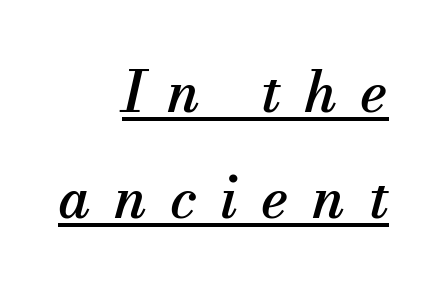
{"serif": "yes", "italic": "yes", "lean": "right", "slant_degrees": 13, "width": "normal", "stroke_contrast": "medium", "x_height": "small", "monospaced": "no", "underline": "yes", "align": "right", "line_spacing_ratio": 1.86, "letter_spacing": "wide", "letter_spacing_em": 0.41, "glyph_px": 57}
